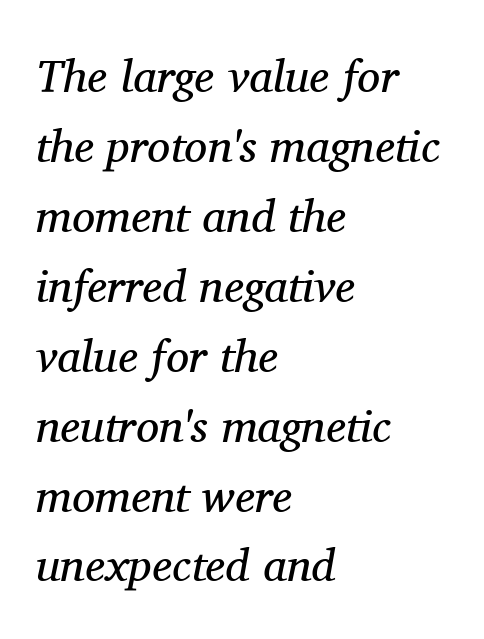
{"serif": "yes", "italic": "yes", "lean": "right", "slant_degrees": 11, "bold": "no", "weight": "regular", "width": "normal", "stroke_contrast": "medium", "x_height": "medium", "monospaced": "no", "underline": "no", "align": "left", "line_spacing": "normal", "line_spacing_ratio": 1.52, "letter_spacing": "normal", "letter_spacing_em": 0.0, "glyph_px": 46}
